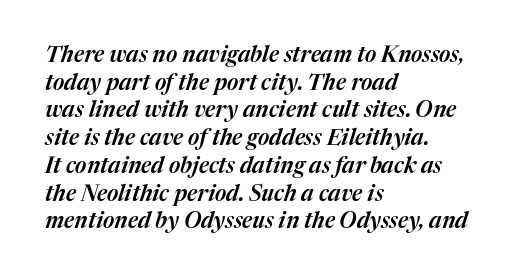
Tracking here is standard; glyphs follow each other at the usual distance. Designer's note — italics engaged. The block of text has a typical density, with ordinary space between rows. No word sits above an underline.
